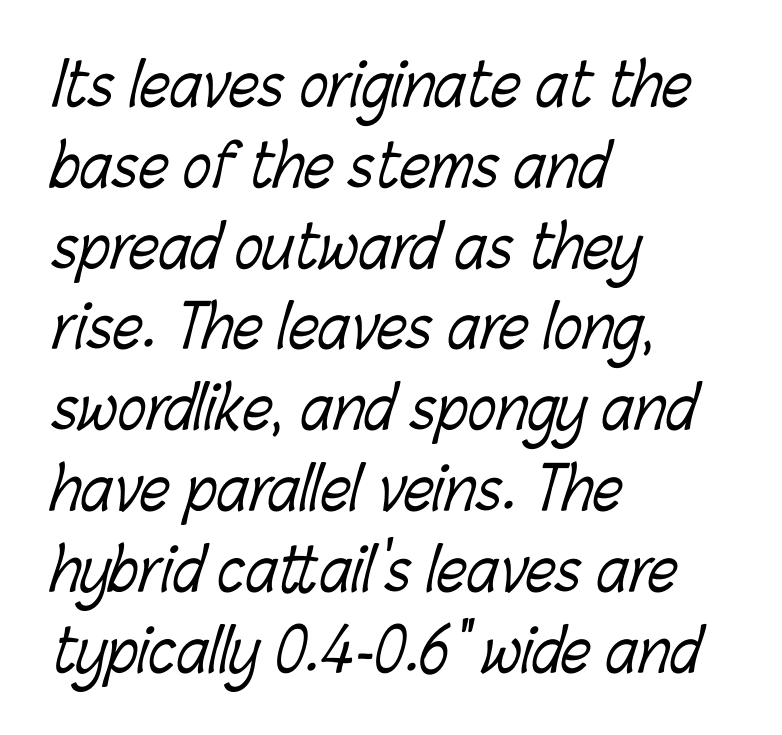
Q: Is the text bold? A: No.
Q: Is the text underlined? A: No.
Q: How is the paragraph aligned? A: Left-aligned.
Q: Is the spacing between letters normal or unusually wide? A: Normal.
Q: Is the spacing between lines tight, normal or loose? A: Normal.
Q: Width (condensed, normal, or wide)? A: Condensed.
Q: Stroke contrast? A: Low.
Q: x-height? A: Medium.
Q: Monospaced? A: No.
